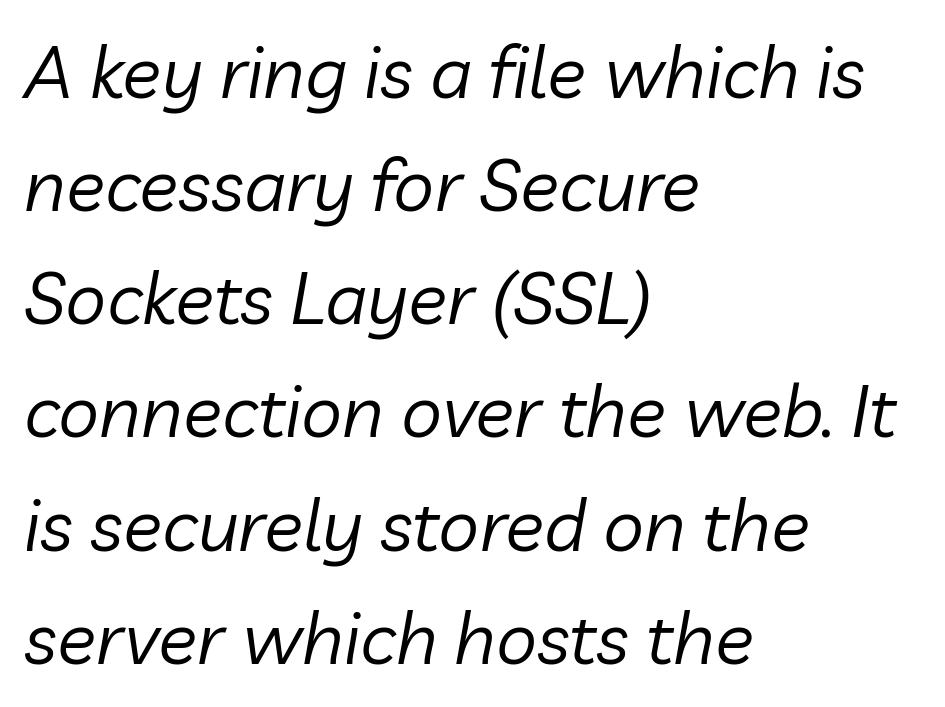
The specimen reads as italic at a glance. The face used here is proportionally spaced, like ordinary book or web type. Regular leading. Letters rest on an invisible, unmarked baseline. Layout note: lines flush left.
